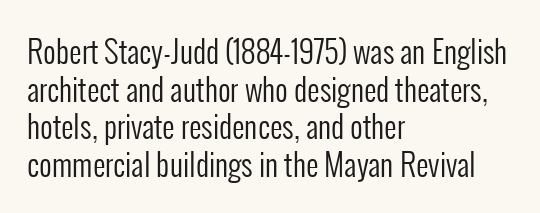
{"serif": "no", "italic": "no", "bold": "no", "weight": "regular", "width": "condensed", "stroke_contrast": "low", "x_height": "medium", "monospaced": "no", "underline": "no", "align": "left", "line_spacing_ratio": 1.21, "letter_spacing": "normal", "letter_spacing_em": 0.0, "glyph_px": 31}
